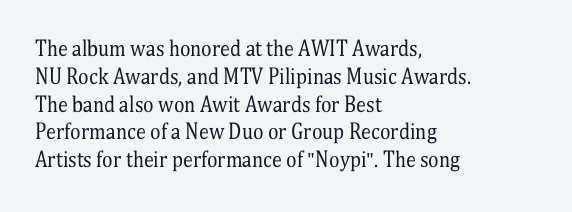
Q: Is the text bold? A: No.
Q: Is the text italic (slanted)? A: No, it is upright.
Q: Is the text underlined? A: No.
Q: How is the paragraph aligned? A: Left-aligned.
Q: Is the spacing between letters normal or unusually wide? A: Normal.
Q: Is the spacing between lines tight, normal or loose? A: Normal.
